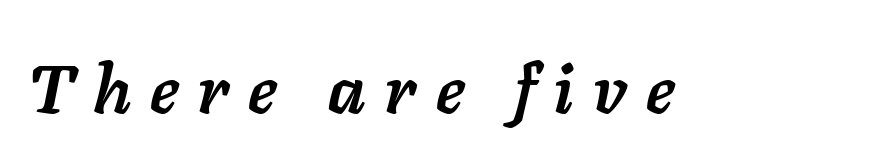
{"italic": "yes", "lean": "right", "slant_degrees": 11, "bold": "yes", "weight": "semibold", "width": "normal", "stroke_contrast": "low", "x_height": "medium", "monospaced": "no", "underline": "no", "letter_spacing": "wide", "letter_spacing_em": 0.28, "glyph_px": 68}
